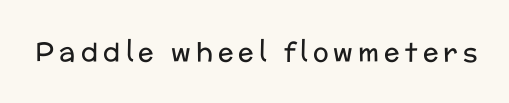
{"italic": "no", "bold": "no", "underline": "no", "letter_spacing": "wide", "letter_spacing_em": 0.2, "glyph_px": 26}
